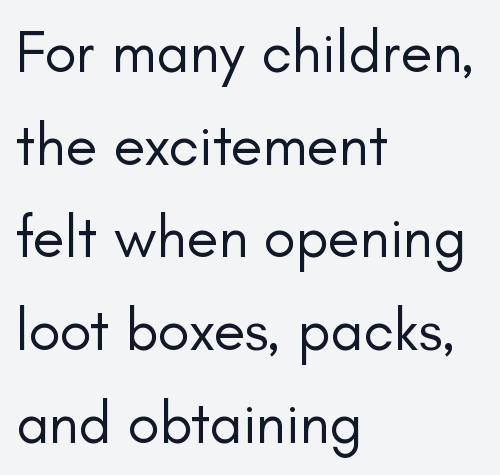
Q: Is the text bold? A: No.
Q: Is the text italic (slanted)? A: No, it is upright.
Q: Is the typeface a serif or a sans-serif typeface? A: Sans-serif.
Q: Is the text underlined? A: No.
Q: How is the paragraph aligned? A: Left-aligned.
Q: Is the spacing between letters normal or unusually wide? A: Normal.
Q: Is the spacing between lines tight, normal or loose? A: Normal.
Q: Width (condensed, normal, or wide)? A: Normal.
Q: Stroke contrast? A: Low.
Q: x-height? A: Small.
Q: Monospaced? A: No.
